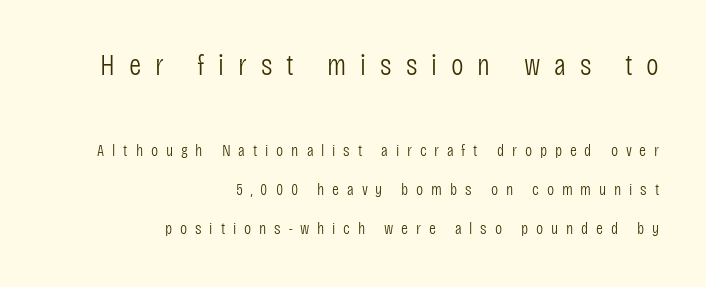
Caption: expanded tracking, letters set apart. Varying glyph widths throughout — classic text-font behaviour. Beneath every word, the page is bare. This is roman type, the default non-slanted kind. Where is the straight margin? On the right.
